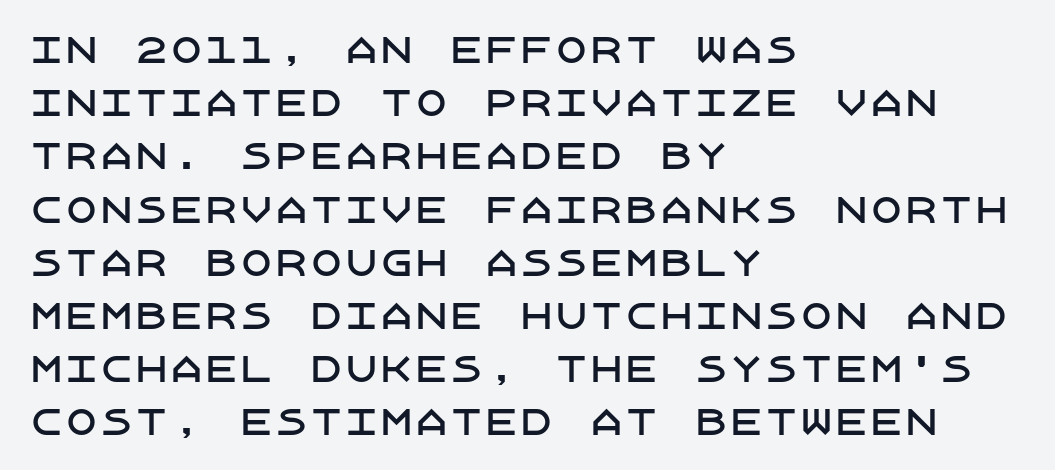
Q: Is the text italic (slanted)? A: No, it is upright.
Q: Is the typeface a serif or a sans-serif typeface? A: Sans-serif.
Q: Is the text underlined? A: No.
Q: How is the paragraph aligned? A: Left-aligned.
Q: Is the spacing between letters normal or unusually wide? A: Normal.
Q: Is the spacing between lines tight, normal or loose? A: Normal.
Q: Width (condensed, normal, or wide)? A: Normal.
Q: Stroke contrast? A: Low.
Q: x-height? A: Large.
